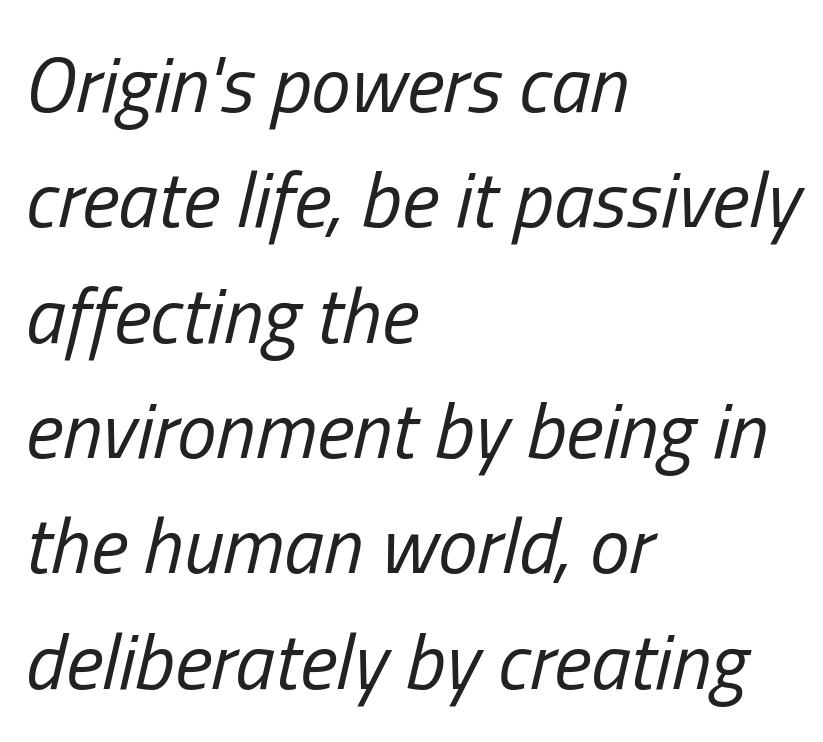
{"italic": "yes", "lean": "right", "slant_degrees": 13, "bold": "no", "weight": "regular", "width": "condensed", "stroke_contrast": "low", "x_height": "medium", "monospaced": "no", "underline": "no", "align": "left", "line_spacing": "normal", "line_spacing_ratio": 1.46, "letter_spacing": "normal", "letter_spacing_em": 0.0, "glyph_px": 79}
